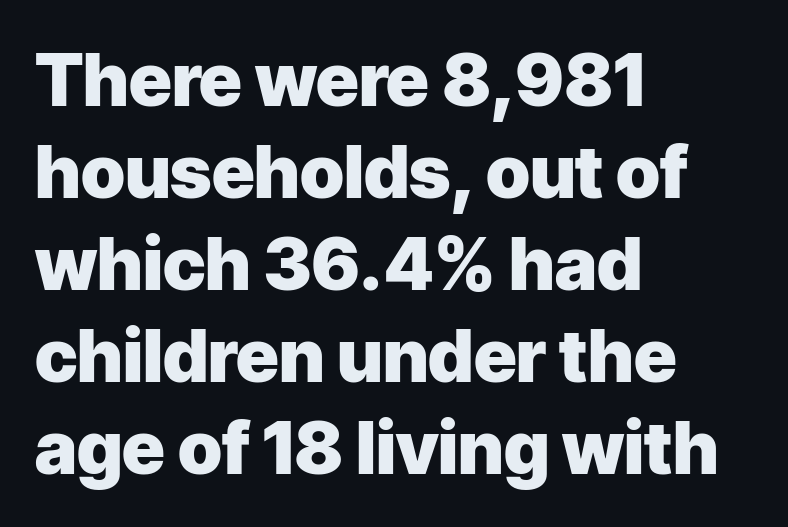
The image shows 73 px heavy sans-serif type, upright; set left-aligned, normal line spacing (1.26x), normal letter spacing, not underlined; low stroke contrast and a medium x-height.
